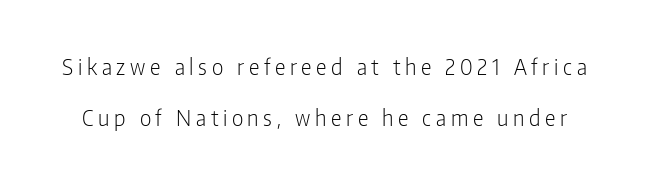
The image shows 21 px text type, upright; set loose line spacing (2.43x), unusually wide letter spacing (+0.22 em), not underlined.
